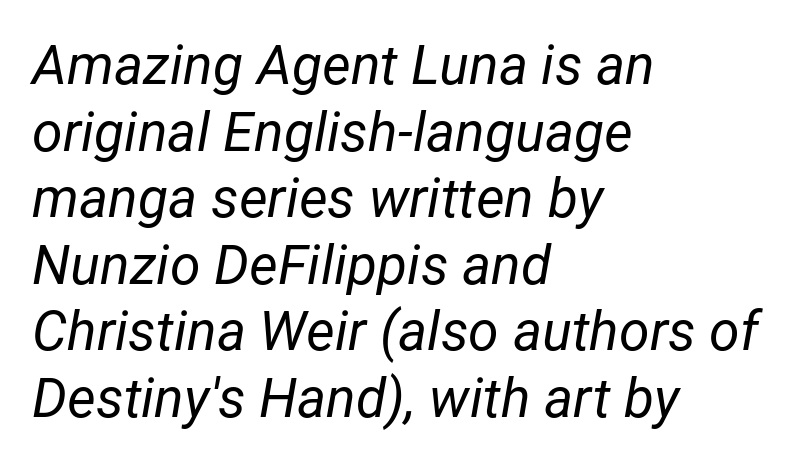
{"italic": "yes", "lean": "right", "slant_degrees": 12, "bold": "no", "weight": "regular", "width": "normal", "stroke_contrast": "low", "x_height": "medium", "monospaced": "no", "underline": "no", "align": "left", "line_spacing_ratio": 1.21, "letter_spacing": "normal", "letter_spacing_em": 0.0, "glyph_px": 55}
